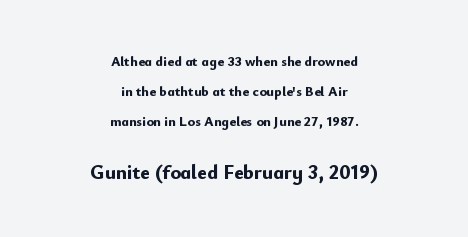
{"italic": "no", "bold": "yes", "underline": "no", "align": "center", "line_spacing": "loose", "line_spacing_ratio": 2.15, "letter_spacing": "normal", "letter_spacing_em": 0.0, "larger_block": "second", "size_ratio": 1.43, "glyph_px": 20}
